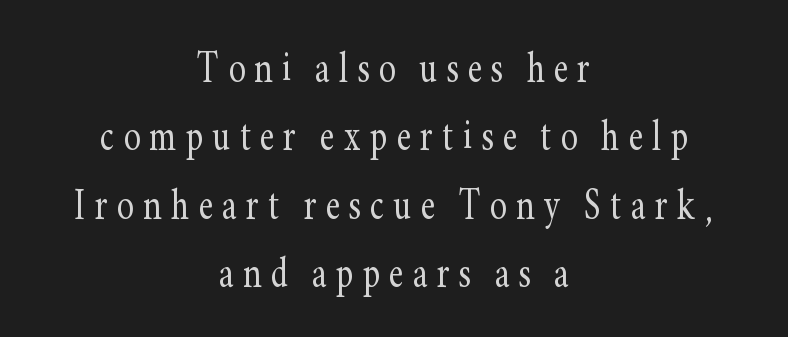
This sample is center-justified, so both line endings float freely. Characters remain perfectly vertical along every line. Type without underlining. Think standard paragraph weight, or any step lighter than that. What's the leading like? Ordinary, nothing unusual. Do the characters align in a grid? No, the font is proportional.
